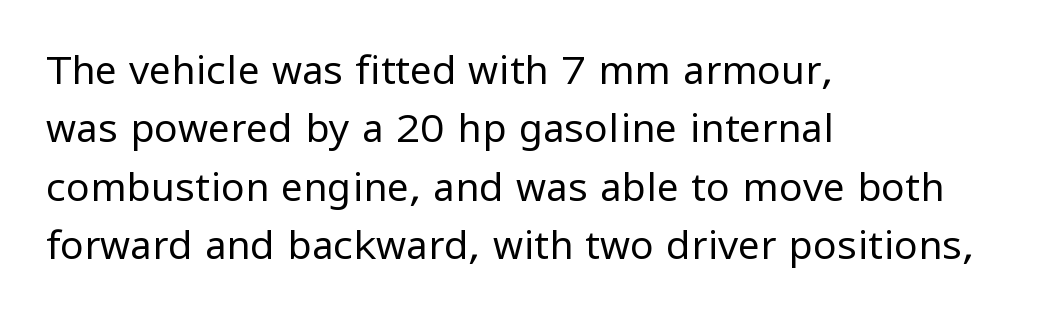
Q: Is the text bold? A: No.
Q: Is the text italic (slanted)? A: No, it is upright.
Q: Is the typeface a serif or a sans-serif typeface? A: Sans-serif.
Q: Is the text underlined? A: No.
Q: How is the paragraph aligned? A: Left-aligned.
Q: Is the spacing between letters normal or unusually wide? A: Normal.
Q: Is the spacing between lines tight, normal or loose? A: Normal.
Q: Width (condensed, normal, or wide)? A: Normal.
Q: Stroke contrast? A: Low.
Q: x-height? A: Medium.
Q: Monospaced? A: No.
